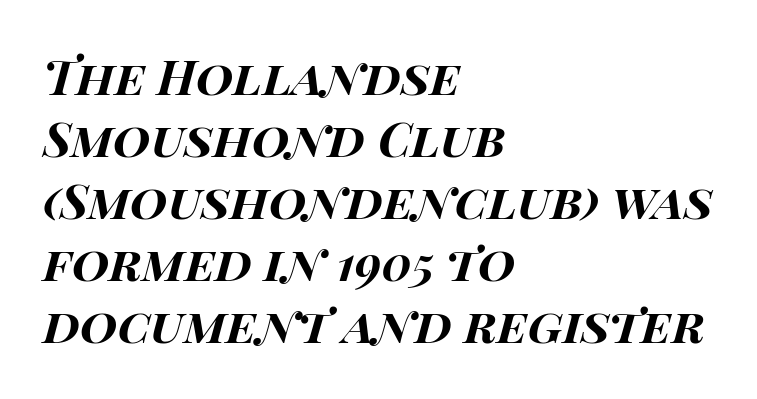
The image shows 48 px bold, wide type, italic (leaning right); set left-aligned, normal line spacing (1.29x), normal letter spacing, not underlined; high stroke contrast and a large x-height.
